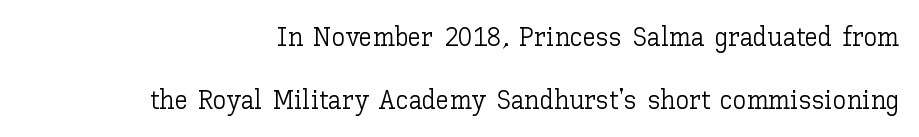
The font's upright variant was chosen for this text. Descenders hang freely into open space. Line spacing here is loose. A quiet, ordinary-to-light weight characterises the typeface. Tracking value appears to be zero — textbook default spacing.
